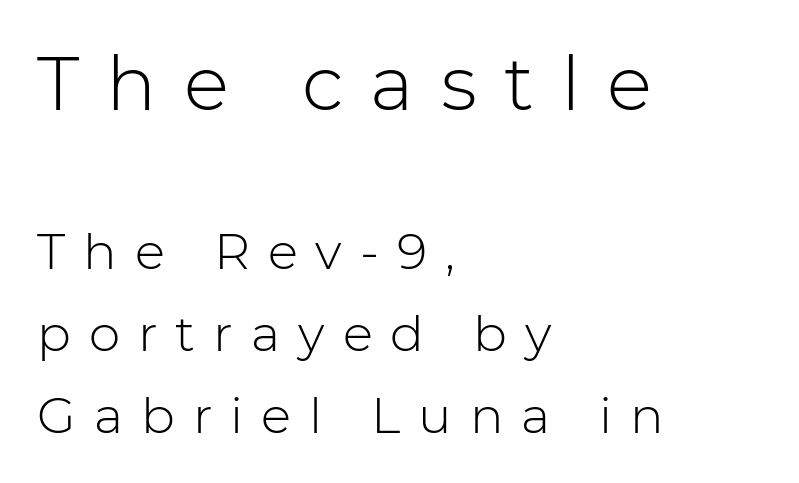
The image shows 75 px light sans-serif type, upright; set left-aligned, normal line spacing (1.64x), unusually wide letter spacing (+0.36 em), not underlined; the first (top) block is 1.5x larger; low stroke contrast and a medium x-height.
